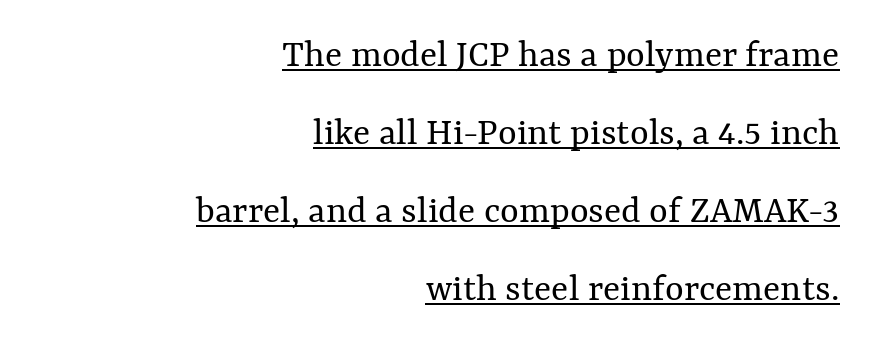
The image shows 40 px regular-weight type, upright; set right-aligned, loose line spacing (1.95x), normal letter spacing, underlined; medium stroke contrast and a medium x-height.
